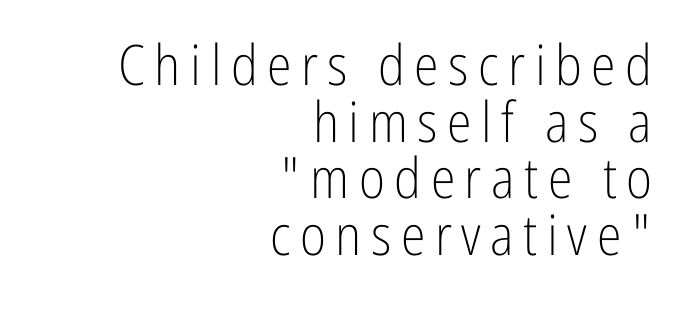
Q: Is the text bold? A: No.
Q: Is the text italic (slanted)? A: No, it is upright.
Q: Is the typeface a serif or a sans-serif typeface? A: Sans-serif.
Q: Is the text underlined? A: No.
Q: How is the paragraph aligned? A: Right-aligned.
Q: Is the spacing between lines tight, normal or loose? A: Tight.
Q: Width (condensed, normal, or wide)? A: Condensed.
Q: Stroke contrast? A: Low.
Q: x-height? A: Medium.
Q: Monospaced? A: No.
